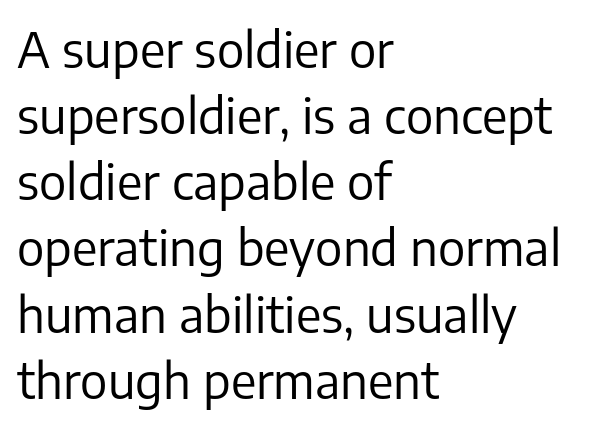
The image shows 49 px regular-weight sans-serif type, upright; set left-aligned, normal line spacing (1.35x), normal letter spacing, not underlined; low stroke contrast and a medium x-height.
